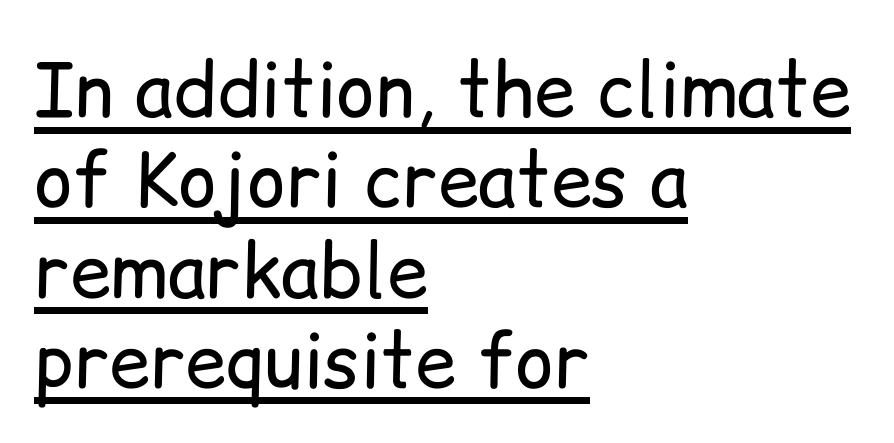
The image shows 74 px regular-weight sans-serif type, upright; set left-aligned, line spacing 1.22x, normal letter spacing, underlined; low stroke contrast and a medium x-height.
